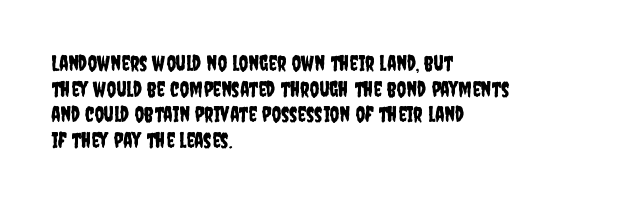
Line beginnings align vertically; line endings do not. Posture: vertical. A typesetter would call this zero additional tracking. The baseline area is clear.
